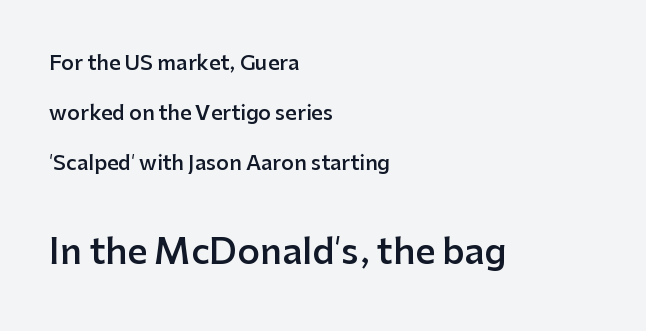
Q: Is the text bold? A: Semi-bold.
Q: Is the text italic (slanted)? A: No, it is upright.
Q: Is the typeface a serif or a sans-serif typeface? A: Sans-serif.
Q: Is the text underlined? A: No.
Q: How is the paragraph aligned? A: Left-aligned.
Q: Is the spacing between letters normal or unusually wide? A: Normal.
Q: Is the spacing between lines tight, normal or loose? A: Loose.
Q: Which block of text is set in a larger size, the first (top) or the second (bottom)? A: The second (bottom) one.
Q: Width (condensed, normal, or wide)? A: Normal.
Q: Stroke contrast? A: Low.
Q: x-height? A: Medium.
Q: Monospaced? A: No.
